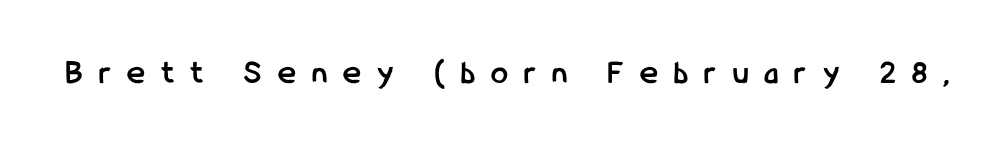
Descenders are the only things crossing below the line. Varying glyph widths throughout — classic text-font behaviour. Tall strokes in this sample are plumb rather than angled. Set as a true bold cut, around the 700 mark. The horizontal fit of the characters is loose and conspicuously gappy. The characters display no serif detailing; their extremities are plain.
